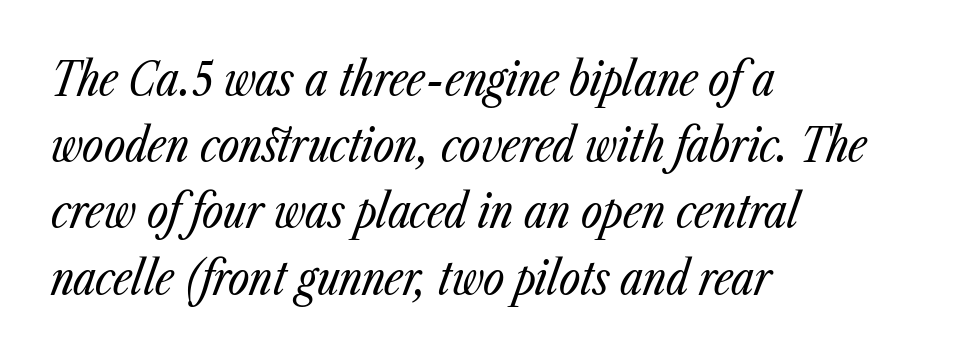
{"italic": "yes", "lean": "right", "slant_degrees": 23, "bold": "no", "weight": "regular", "width": "condensed", "stroke_contrast": "low", "x_height": "medium", "monospaced": "no", "underline": "no", "align": "left", "line_spacing": "normal", "line_spacing_ratio": 1.44, "letter_spacing": "normal", "letter_spacing_em": 0.0, "glyph_px": 46}
